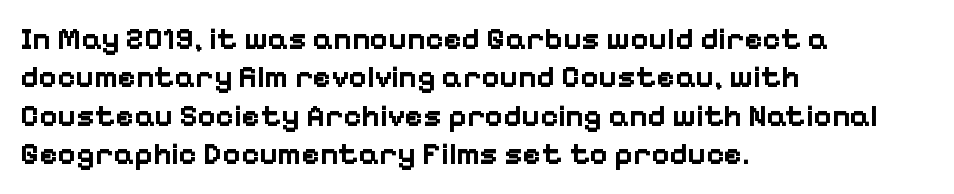
{"serif": "no", "italic": "no", "bold": "yes", "weight": "bold", "width": "normal", "stroke_contrast": "low", "x_height": "medium", "monospaced": "no", "underline": "no", "align": "left", "line_spacing_ratio": 1.24, "letter_spacing": "normal", "letter_spacing_em": 0.0, "glyph_px": 31}
